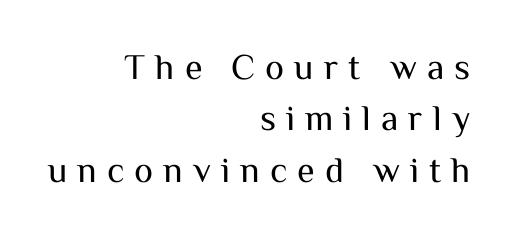
Plain, unruled lines of type. Font category for this specimen: sans-serif. Spacing verdict: proportional, widths tailored to each character. Typeset ragged left — the right edge is the straight one.
